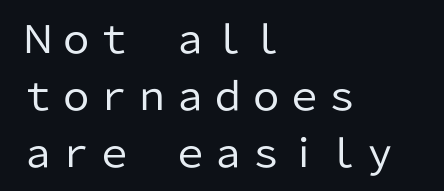
What stands out about the letter spacing? Nothing — it is the standard amount. The passage shown is not bold in any degree. This sample has the flowing, uneven cadence of proportional lettering. The font family rendered here belongs to the sans-serif group. Italic? Not at all — the glyphs are vertical.
